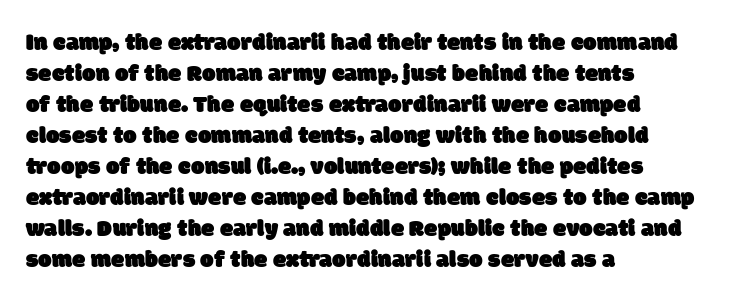
The image shows 24 px text type; set left-aligned, normal line spacing (1.29x), normal letter spacing, not underlined.
